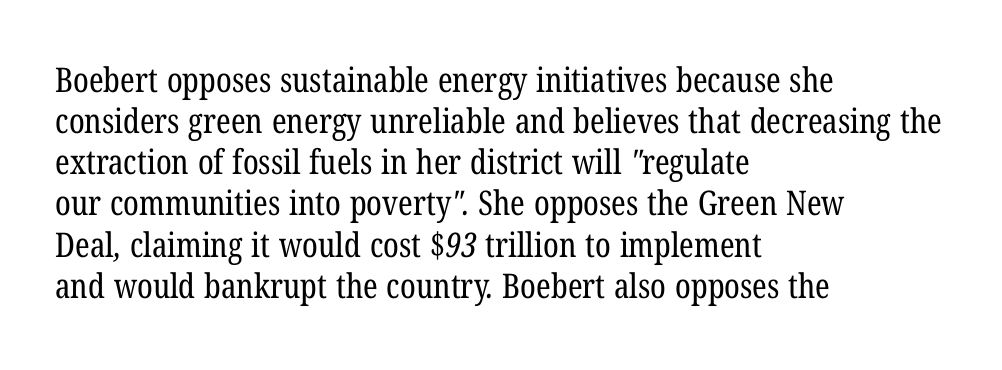
This rendering uses left alignment, leaving the right contour irregular. Old-style or modern, the face here clearly has serifs. Letter spacing: default. Weight: regular or lighter. The area under the type is left untouched. The face used here is proportionally spaced, like ordinary book or web type.
